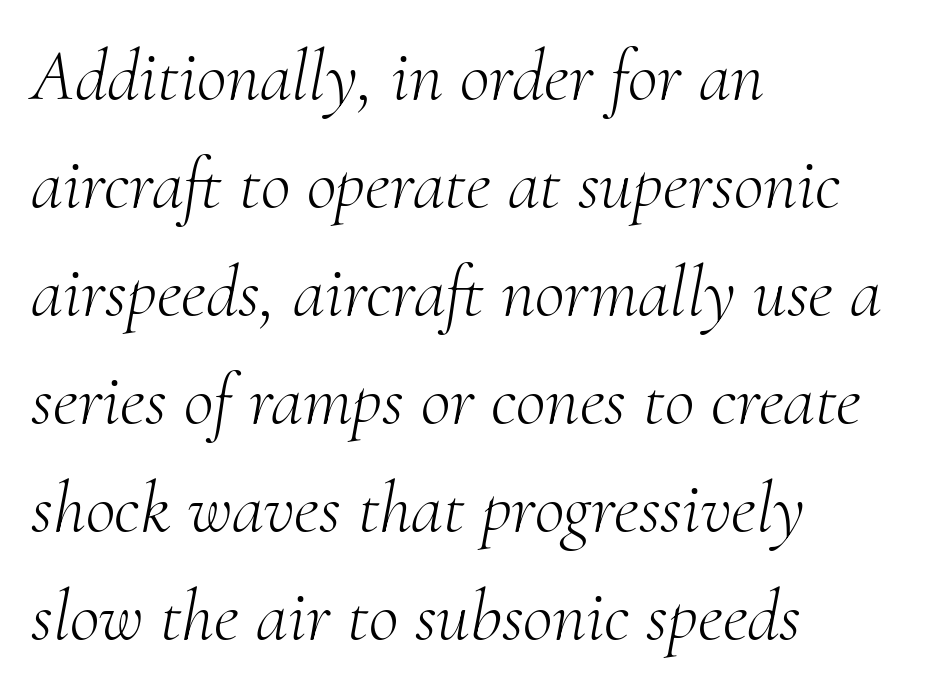
Q: Is the text bold? A: No.
Q: Is the text italic (slanted)? A: Yes, it leans right by about 10 degrees.
Q: Is the typeface a serif or a sans-serif typeface? A: Serif.
Q: Is the text underlined? A: No.
Q: How is the paragraph aligned? A: Left-aligned.
Q: Is the spacing between letters normal or unusually wide? A: Normal.
Q: Is the spacing between lines tight, normal or loose? A: Normal.
Q: Width (condensed, normal, or wide)? A: Normal.
Q: Stroke contrast? A: Medium.
Q: x-height? A: Small.
Q: Monospaced? A: No.
